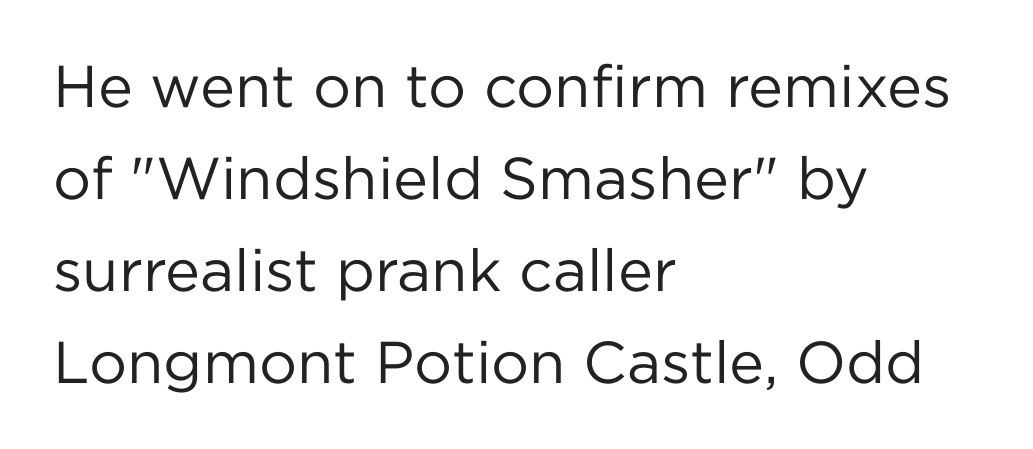
{"serif": "no", "italic": "no", "bold": "no", "weight": "regular", "width": "normal", "stroke_contrast": "low", "x_height": "medium", "monospaced": "no", "underline": "no", "align": "left", "line_spacing": "normal", "line_spacing_ratio": 1.56, "letter_spacing": "normal", "letter_spacing_em": 0.0, "glyph_px": 59}
